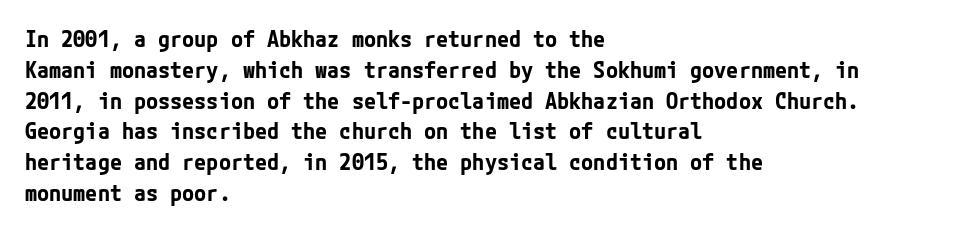
Q: Is the text bold? A: Yes.
Q: Is the text italic (slanted)? A: No, it is upright.
Q: Is the text underlined? A: No.
Q: How is the paragraph aligned? A: Left-aligned.
Q: Is the spacing between letters normal or unusually wide? A: Normal.
Q: Is the spacing between lines tight, normal or loose? A: Normal.
